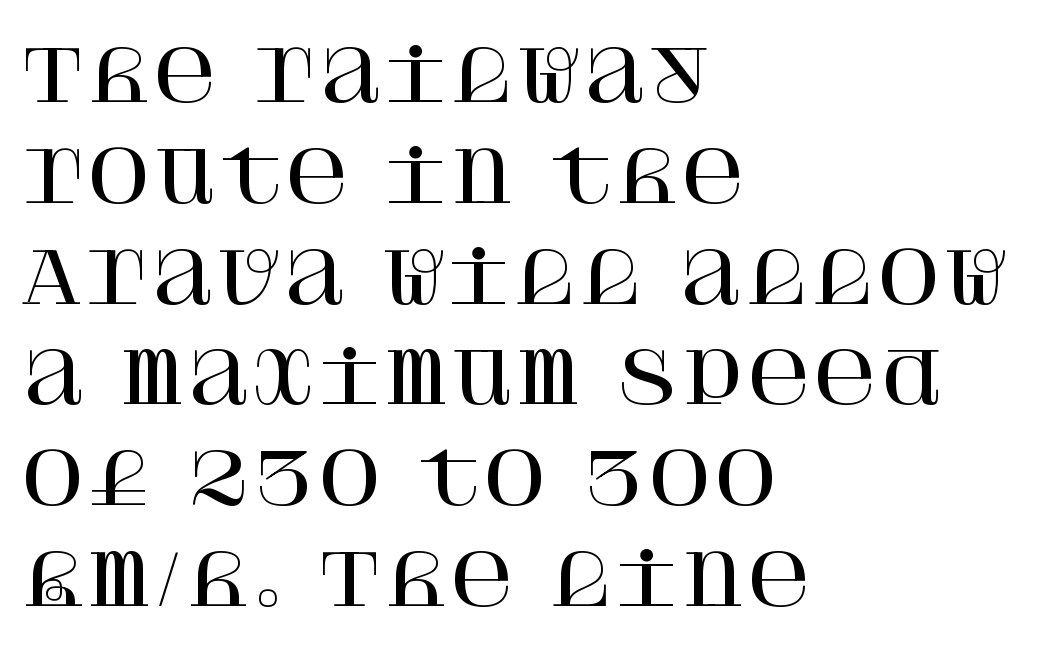
Baseline-to-baseline distance is the conventional proportion of letter height. Little horizontal feet cap the strokes, marking this as serif type. Each line starts at the same left margin while the right side varies. The letters stand straight up with perfectly vertical stems. Caption: standard tracking, unaltered.
